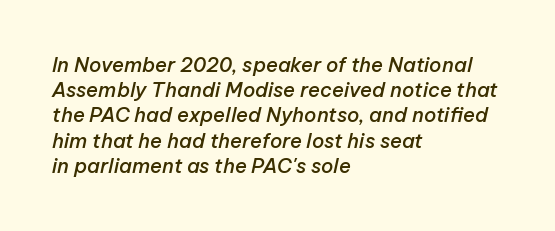
Q: Is the text bold? A: Semi-bold.
Q: Is the text italic (slanted)? A: Yes, it leans right by about 12 degrees.
Q: Is the text underlined? A: No.
Q: How is the paragraph aligned? A: Left-aligned.
Q: Is the spacing between letters normal or unusually wide? A: Normal.
Q: Is the spacing between lines tight, normal or loose? A: Normal.
